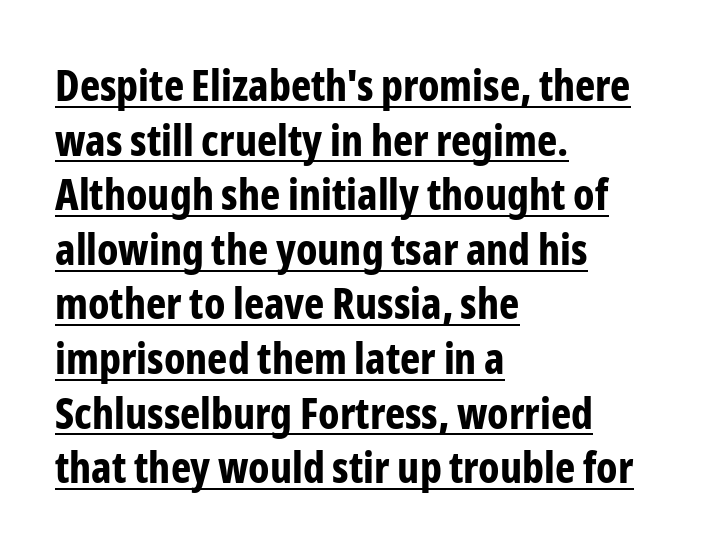
The image shows 43 px bold, condensed sans-serif type, upright; set left-aligned, normal line spacing (1.27x), normal letter spacing, underlined; low stroke contrast and a medium x-height.
